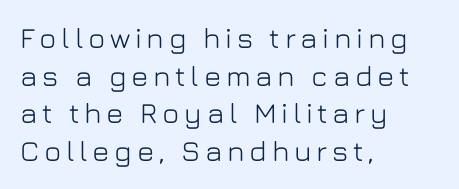
Baseline-to-baseline distance is the conventional proportion of letter height. Horizontal alignment here is leftward, the default for most running prose. Designer's note — italics off, roman on. Bare-footed words on every line. Spacing verdict: proportional, widths tailored to each character.
